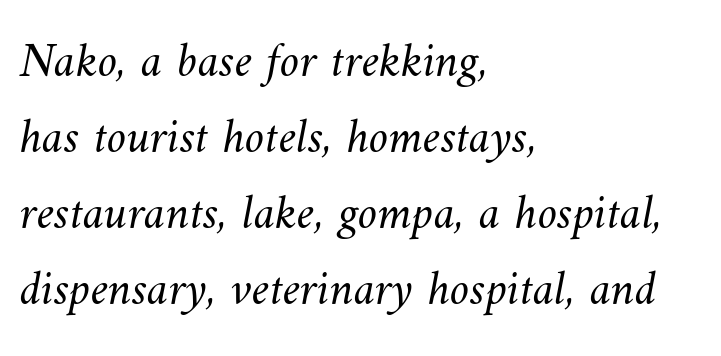
Compared with a centered layout, this one pins lines to the left instead. The weight tops out at a normal text grade. Quick note: interline space is typical. The line texture is even and compact thanks to regular tracking. The space directly below the letters is spotless.
